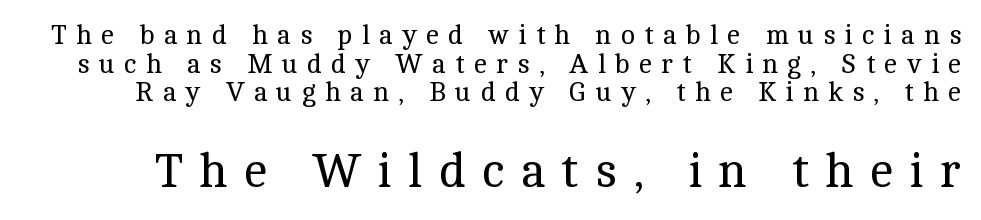
The image shows 48 px regular-weight serif type, upright; set tight line spacing (1.06x), unusually wide letter spacing (+0.34 em), not underlined; the second (bottom) block is 1.78x larger; a medium x-height.
